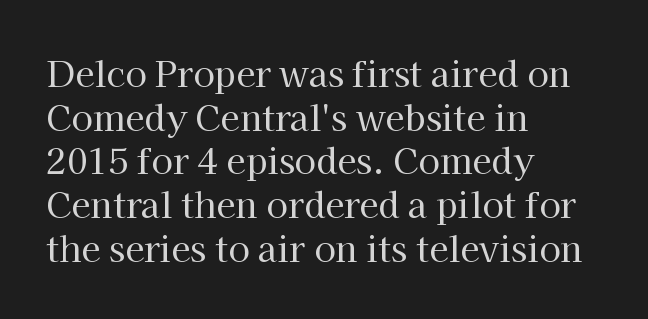
{"serif": "yes", "italic": "no", "bold": "no", "weight": "regular", "width": "normal", "stroke_contrast": "high", "x_height": "medium", "monospaced": "no", "underline": "no", "align": "left", "line_spacing": "normal", "line_spacing_ratio": 1.25, "letter_spacing": "normal", "letter_spacing_em": 0.0, "glyph_px": 35}
